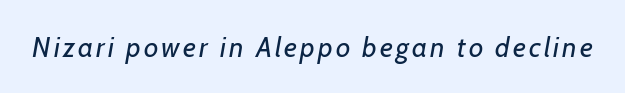
The image shows 28 px regular-weight sans-serif type; set not underlined; low stroke contrast and a medium x-height.
